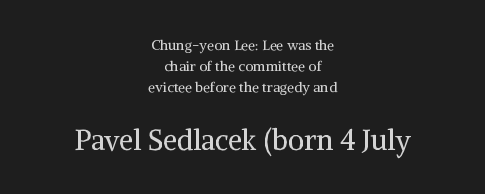
{"serif": "yes", "italic": "no", "bold": "no", "weight": "regular", "width": "normal", "stroke_contrast": "medium", "x_height": "medium", "monospaced": "no", "underline": "no", "align": "center", "line_spacing": "normal", "line_spacing_ratio": 1.51, "letter_spacing": "normal", "letter_spacing_em": 0.0, "larger_block": "second", "size_ratio": 2.0, "glyph_px": 28}
